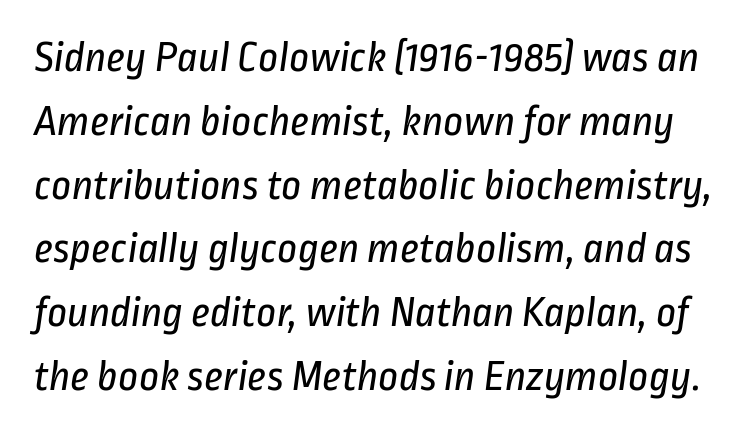
Q: Is the text bold? A: No.
Q: Is the typeface a serif or a sans-serif typeface? A: Sans-serif.
Q: Is the text underlined? A: No.
Q: Is the spacing between letters normal or unusually wide? A: Normal.
Q: Is the spacing between lines tight, normal or loose? A: Normal.
Q: Width (condensed, normal, or wide)? A: Condensed.
Q: Stroke contrast? A: Low.
Q: x-height? A: Medium.
Q: Monospaced? A: No.
